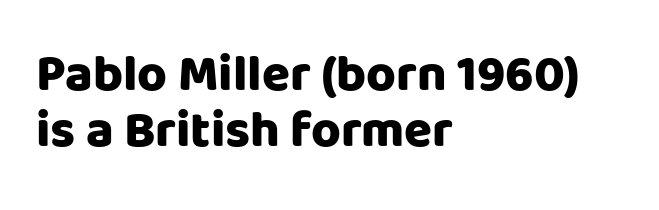
The image shows 51 px heavy sans-serif type, upright; set left-aligned, tight line spacing (1.1x), normal letter spacing, not underlined; low stroke contrast and a large x-height.
